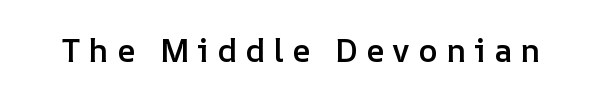
Q: Is the text bold? A: Semi-bold.
Q: Is the text italic (slanted)? A: No, it is upright.
Q: Is the text underlined? A: No.
Q: Is the spacing between letters normal or unusually wide? A: Unusually wide.
Q: Width (condensed, normal, or wide)? A: Normal.
Q: Stroke contrast? A: Low.
Q: x-height? A: Medium.
Q: Monospaced? A: No.
